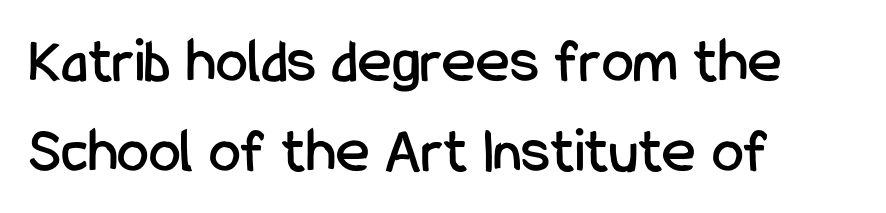
The image shows 64 px condensed sans-serif type, upright; set left-aligned, normal line spacing (1.4x), normal letter spacing, not underlined; low stroke contrast and a medium x-height.
